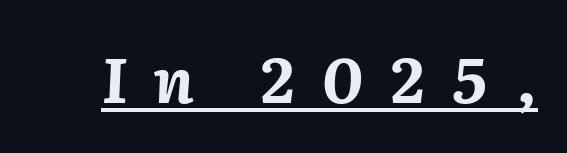
Q: Is the text bold? A: Yes.
Q: Is the text italic (slanted)? A: Yes, it leans right by about 2 degrees.
Q: Is the text underlined? A: Yes.
Q: Is the spacing between letters normal or unusually wide? A: Unusually wide.
Q: Width (condensed, normal, or wide)? A: Normal.
Q: Stroke contrast? A: Medium.
Q: x-height? A: Medium.
Q: Monospaced? A: No.
